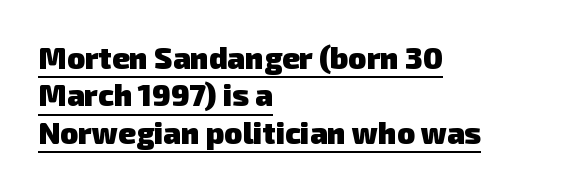
{"serif": "no", "bold": "yes", "weight": "heavy", "width": "normal", "stroke_contrast": "low", "x_height": "medium", "monospaced": "no", "underline": "yes", "align": "left", "line_spacing": "normal", "line_spacing_ratio": 1.25, "letter_spacing": "normal", "letter_spacing_em": 0.0, "glyph_px": 30}
